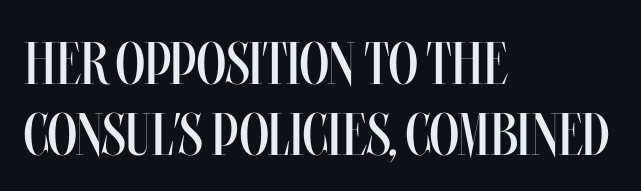
The setting favours the left margin, as ordinary paragraphs usually do. No heavy texture on the line: the type isn't bold. The area under the type is left untouched. These lines are rendered in a variable-pitch font. Glyph-to-glyph distance matches everyday printed text.
